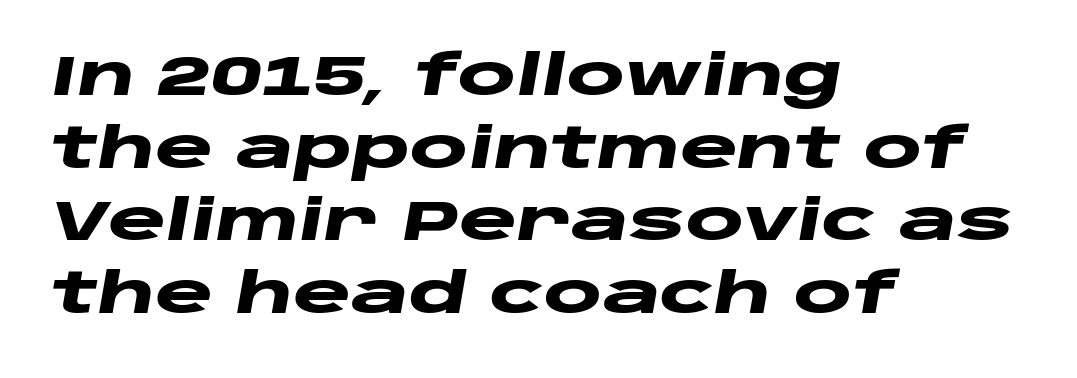
Characters are canted at an angle relative to the baseline's perpendicular. Plenty of ink on the page — the face is bold. Does the leading feel generous? No, just average. Think of a printed novel: that variable character pitch is what you see here. The passage shown is not underscored anywhere. The passage is arranged the way most books set body copy — flush left.
